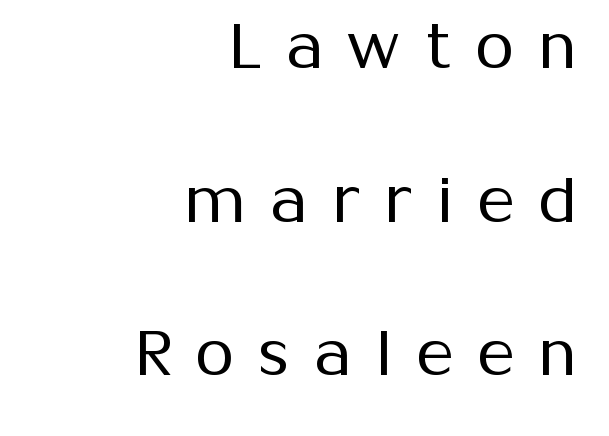
{"serif": "no", "italic": "no", "bold": "no", "weight": "regular", "width": "normal", "stroke_contrast": "medium", "x_height": "medium", "monospaced": "no", "underline": "no", "align": "right", "line_spacing": "loose", "line_spacing_ratio": 2.44, "letter_spacing": "wide", "letter_spacing_em": 0.39, "glyph_px": 63}
